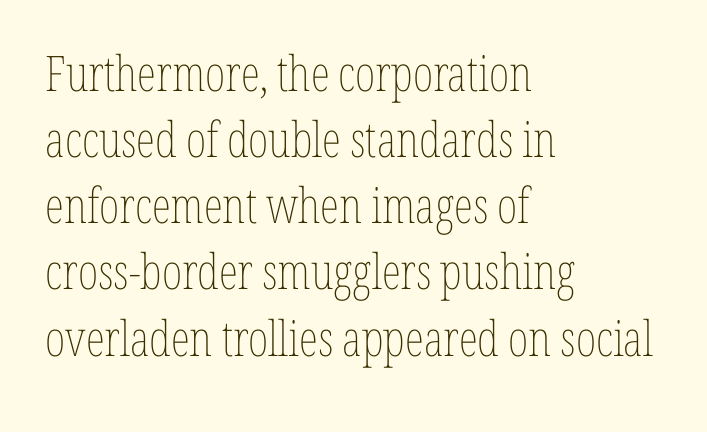
Q: Is the text bold? A: No.
Q: Is the text italic (slanted)? A: No, it is upright.
Q: Is the text underlined? A: No.
Q: How is the paragraph aligned? A: Left-aligned.
Q: Is the spacing between letters normal or unusually wide? A: Normal.
Q: Is the spacing between lines tight, normal or loose? A: Normal.
Q: Width (condensed, normal, or wide)? A: Condensed.
Q: Stroke contrast? A: Low.
Q: x-height? A: Medium.
Q: Monospaced? A: No.
